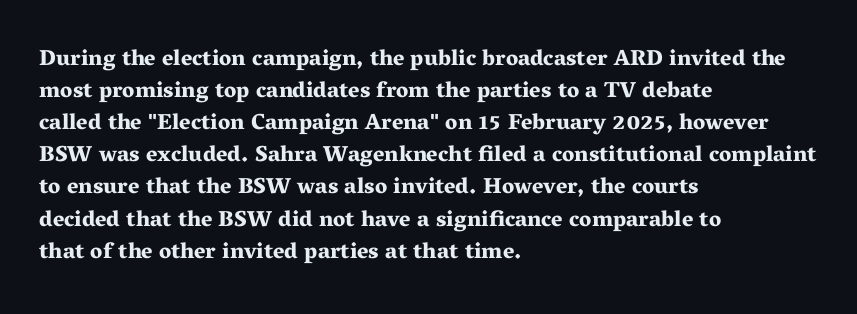
Q: Is the text bold? A: Yes.
Q: Is the text italic (slanted)? A: No, it is upright.
Q: Is the text underlined? A: No.
Q: How is the paragraph aligned? A: Left-aligned.
Q: Is the spacing between letters normal or unusually wide? A: Normal.
Q: Is the spacing between lines tight, normal or loose? A: Normal.
